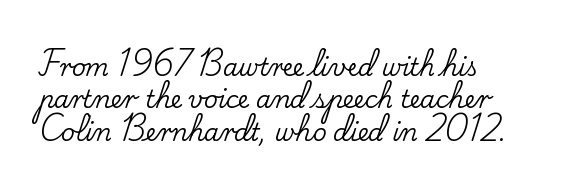
Q: Is the text italic (slanted)? A: Yes.
Q: Is the text underlined? A: No.
Q: How is the paragraph aligned? A: Left-aligned.
Q: Is the spacing between letters normal or unusually wide? A: Normal.
Q: Is the spacing between lines tight, normal or loose? A: Normal.
